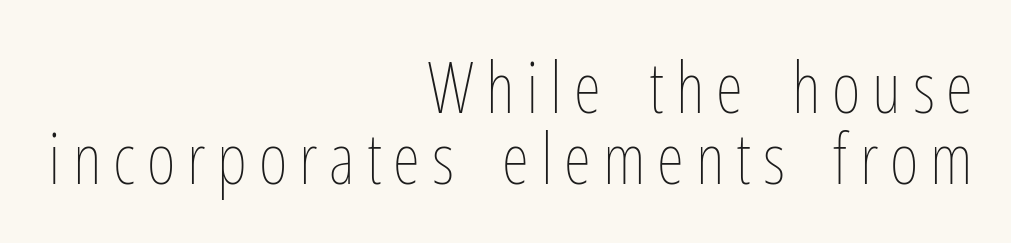
The image shows 70 px thin, condensed type, upright; set right-aligned, tight line spacing (1.01x), not underlined; low stroke contrast and a medium x-height.
